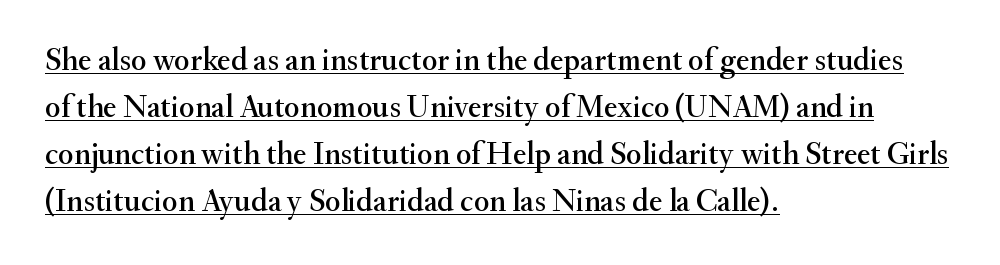
The image shows 32 px serif type, upright; set left-aligned, normal line spacing (1.47x), normal letter spacing, underlined; medium stroke contrast and a small x-height.
